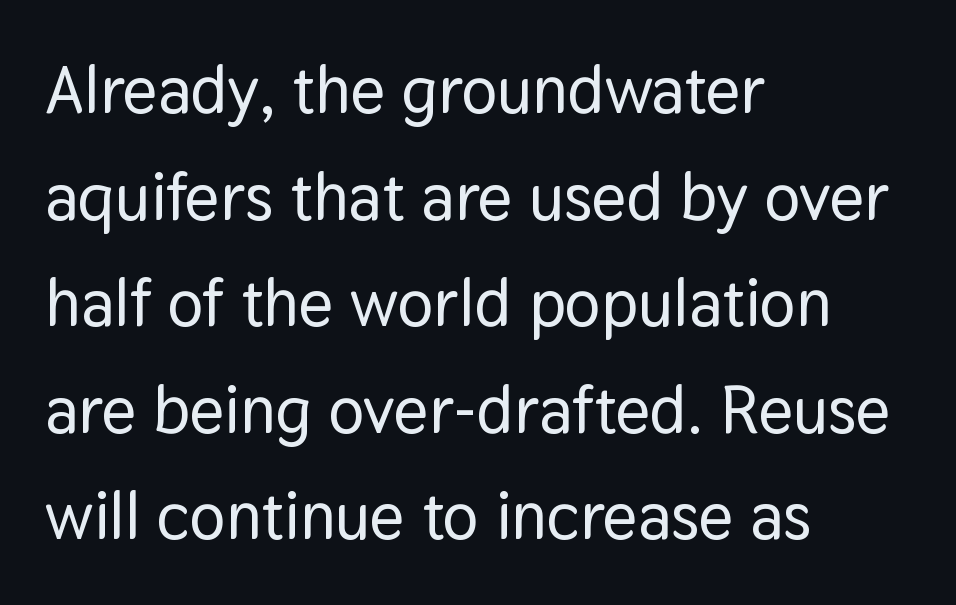
The image shows 67 px sans-serif type, upright; set left-aligned, normal line spacing (1.59x), normal letter spacing, not underlined; low stroke contrast and a medium x-height.
